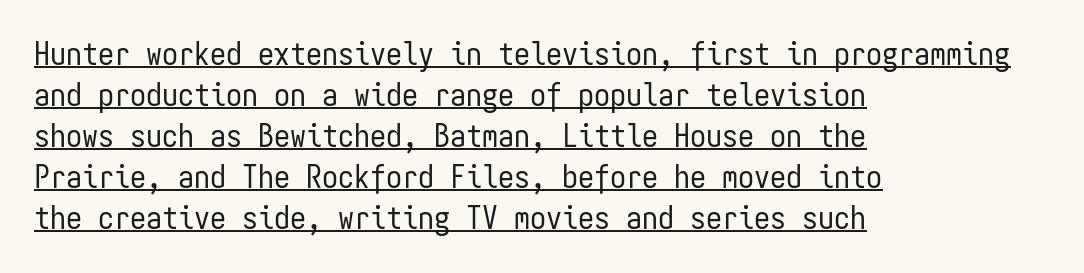
The image shows 32 px regular-weight, condensed sans-serif type, upright, monospaced; set left-aligned, normal line spacing (1.28x), normal letter spacing, underlined; low stroke contrast and a medium x-height.
